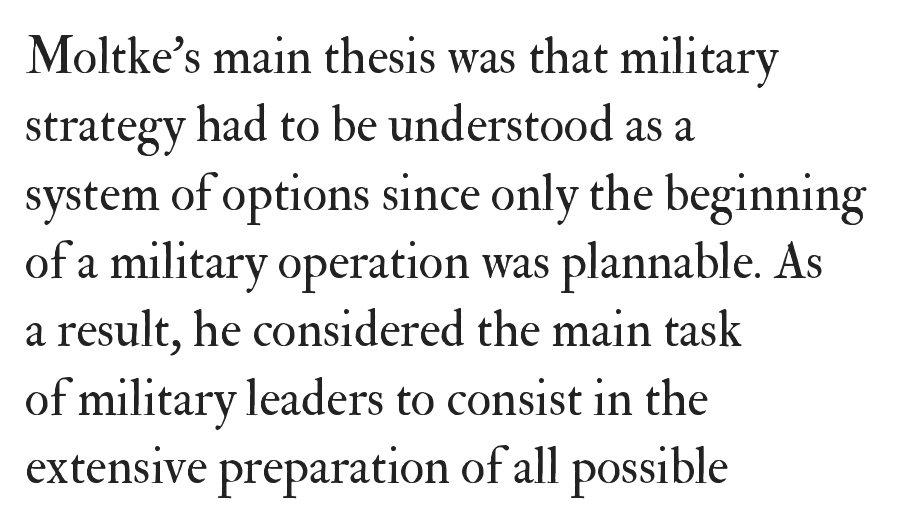
{"serif": "yes", "italic": "no", "bold": "no", "weight": "regular", "width": "normal", "stroke_contrast": "medium", "x_height": "small", "monospaced": "no", "underline": "no", "align": "left", "line_spacing": "normal", "line_spacing_ratio": 1.34, "letter_spacing": "normal", "letter_spacing_em": 0.0, "glyph_px": 51}
